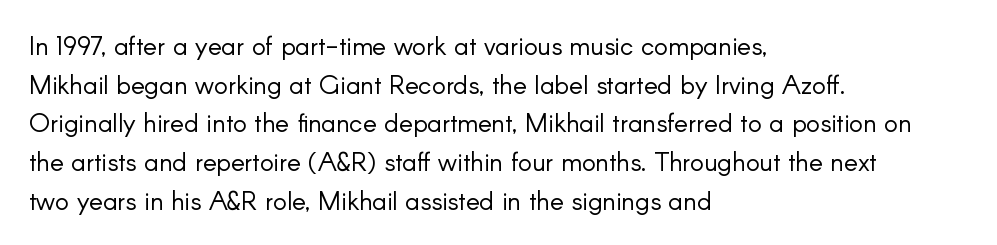
The image shows 26 px text type, upright; set left-aligned, normal line spacing (1.49x), normal letter spacing, not underlined.
